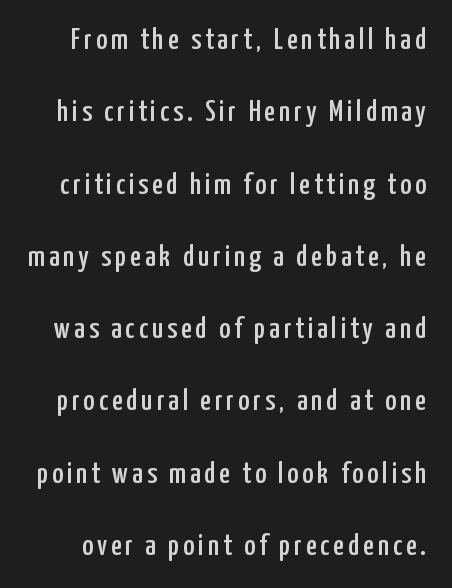
{"serif": "no", "italic": "no", "width": "condensed", "stroke_contrast": "low", "x_height": "medium", "monospaced": "no", "underline": "no", "line_spacing": "loose", "line_spacing_ratio": 2.41, "glyph_px": 30}
